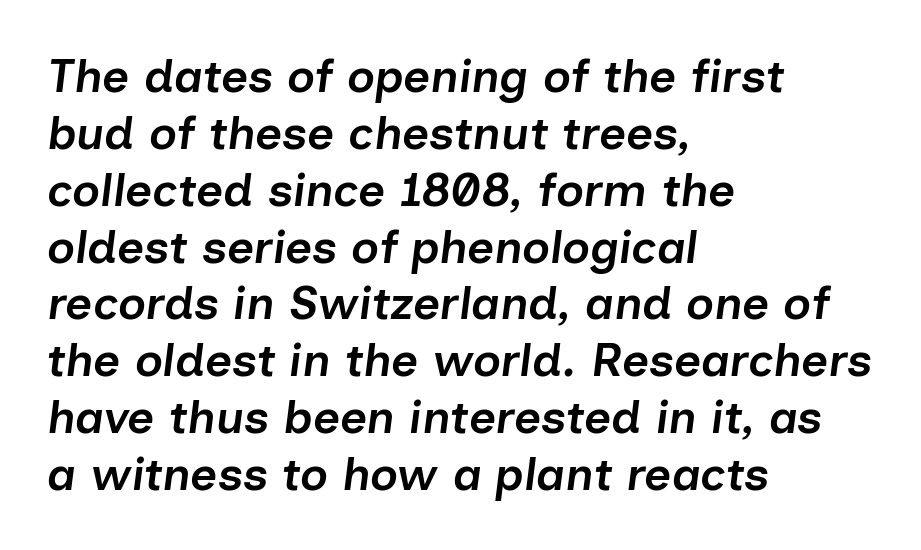
{"italic": "yes", "lean": "right", "slant_degrees": 7, "bold": "semi", "weight": "semibold", "width": "normal", "stroke_contrast": "low", "x_height": "medium", "monospaced": "no", "underline": "no", "align": "left", "line_spacing_ratio": 1.21, "letter_spacing": "normal", "letter_spacing_em": 0.0, "glyph_px": 47}
